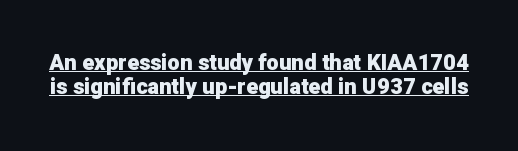
A rule runs beneath these lines of type. Line spacing here is tight. Quick note: not italic, upright. I'd describe the lettering as bold — thick and assertive. Standard letterfit; no display-style spreading of the glyphs.
